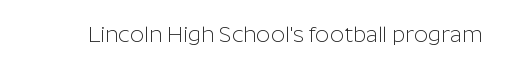
The space directly below the letters is spotless. Quick note: not italic, upright. The line texture is even and compact thanks to regular tracking. These glyphs show unthickened strokes, regular width or finer.
